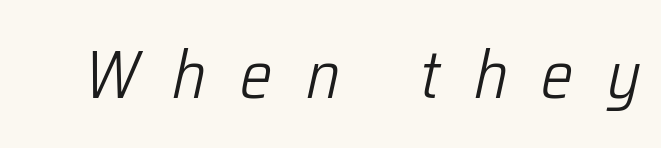
Q: Is the text bold? A: No.
Q: Is the text italic (slanted)? A: Yes, it leans right by about 12 degrees.
Q: Is the text underlined? A: No.
Q: Is the spacing between letters normal or unusually wide? A: Unusually wide.
Q: Width (condensed, normal, or wide)? A: Condensed.
Q: Stroke contrast? A: Low.
Q: x-height? A: Medium.
Q: Monospaced? A: No.
